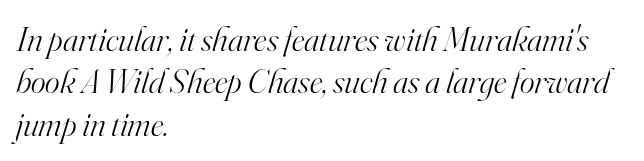
Q: Is the text bold? A: No.
Q: Is the text italic (slanted)? A: Yes, it leans right by about 16 degrees.
Q: Is the typeface a serif or a sans-serif typeface? A: Serif.
Q: Is the text underlined? A: No.
Q: How is the paragraph aligned? A: Left-aligned.
Q: Is the spacing between letters normal or unusually wide? A: Normal.
Q: Width (condensed, normal, or wide)? A: Normal.
Q: Stroke contrast? A: High.
Q: x-height? A: Small.
Q: Monospaced? A: No.
